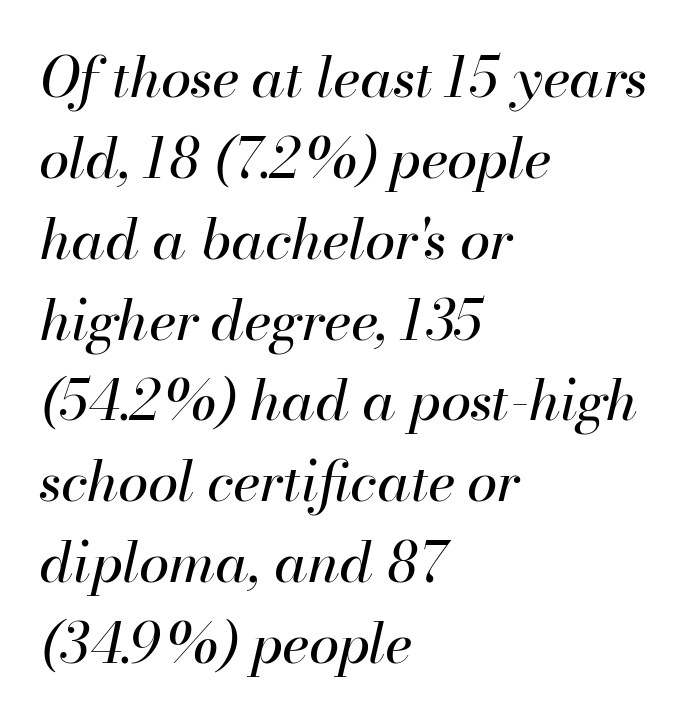
The image shows 55 px regular-weight type, italic (leaning right); set left-aligned, normal line spacing (1.47x), normal letter spacing, not underlined; high stroke contrast and a small x-height.
